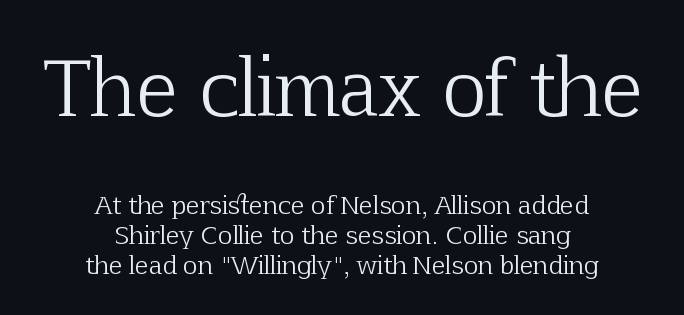
The image shows 76 px light serif type, upright; set centered, line spacing 1.21x, normal letter spacing, not underlined; the first (top) block is 3.04x larger; low stroke contrast and a medium x-height.
